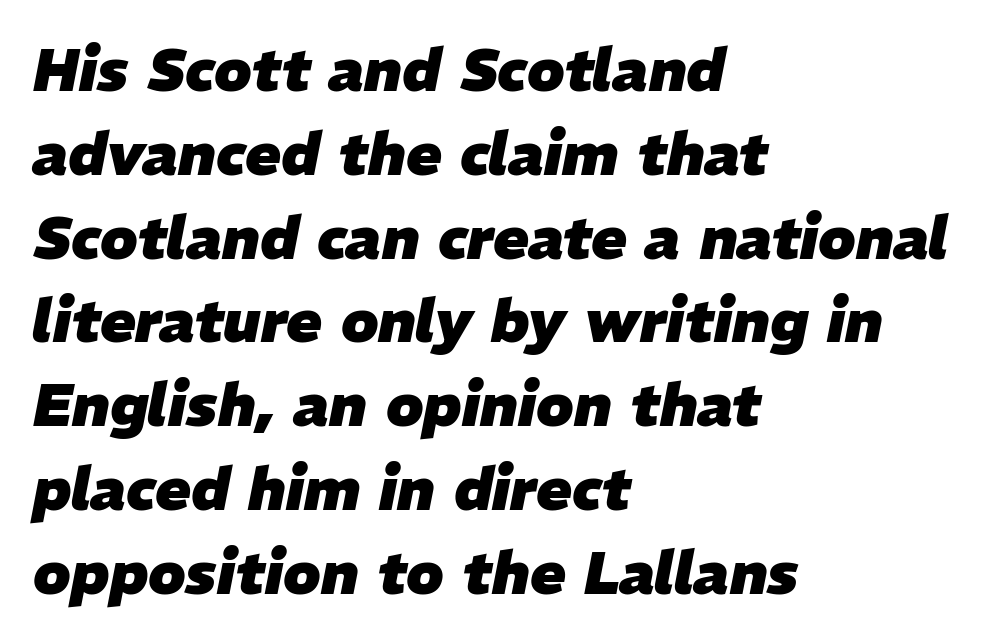
{"italic": "yes", "lean": "right", "slant_degrees": 11, "bold": "yes", "weight": "heavy", "width": "normal", "stroke_contrast": "low", "x_height": "medium", "monospaced": "no", "underline": "no", "align": "left", "line_spacing": "normal", "line_spacing_ratio": 1.42, "letter_spacing": "normal", "letter_spacing_em": 0.0, "glyph_px": 59}
